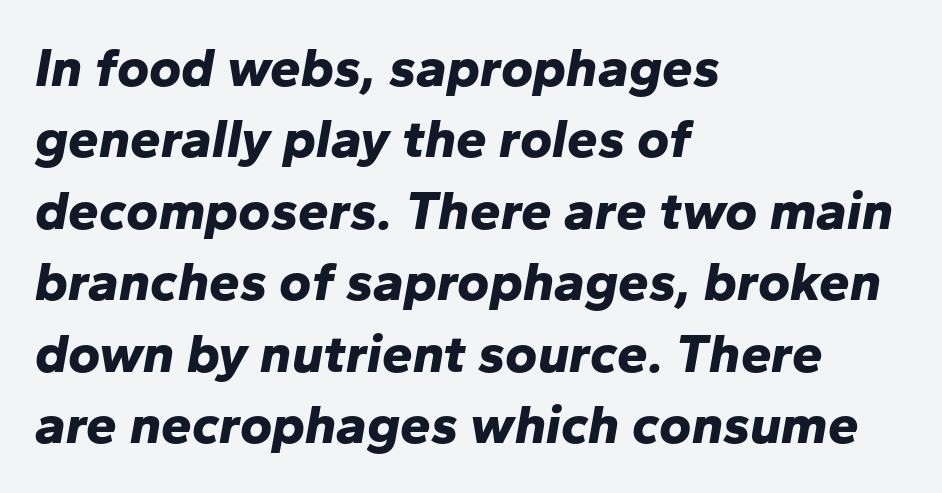
{"italic": "yes", "lean": "right", "slant_degrees": 10, "bold": "yes", "weight": "bold", "width": "normal", "stroke_contrast": "low", "x_height": "medium", "monospaced": "no", "underline": "no", "align": "left", "line_spacing": "normal", "line_spacing_ratio": 1.3, "letter_spacing": "normal", "letter_spacing_em": 0.0, "glyph_px": 55}
